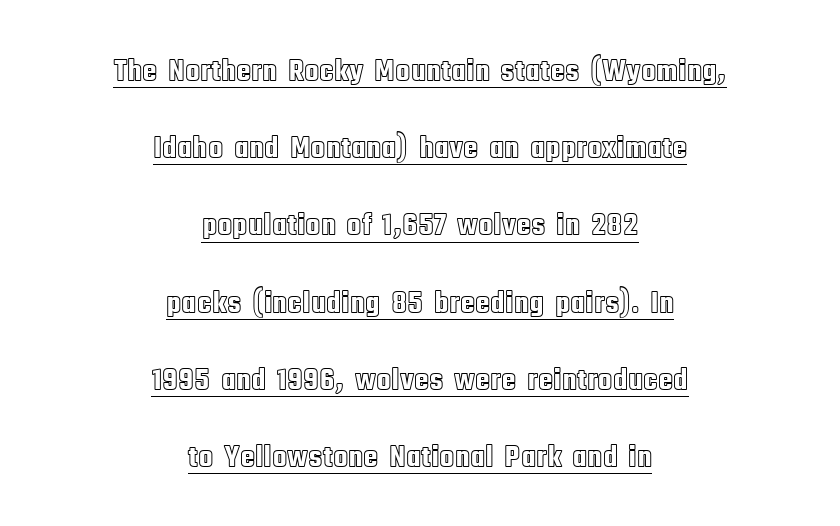
The axis of the letterforms is exactly vertical. The whitespace from short lines is split evenly between both sides. Descenders here cross a horizontal rule under the line. The face used here is rendered with its standard letterfit.
